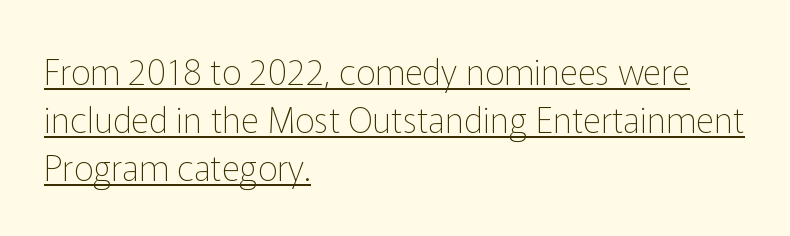
{"serif": "no", "italic": "no", "bold": "no", "weight": "thin", "width": "normal", "stroke_contrast": "low", "x_height": "medium", "monospaced": "no", "underline": "yes", "align": "left", "line_spacing": "normal", "line_spacing_ratio": 1.37, "letter_spacing": "normal", "letter_spacing_em": 0.0, "glyph_px": 35}
